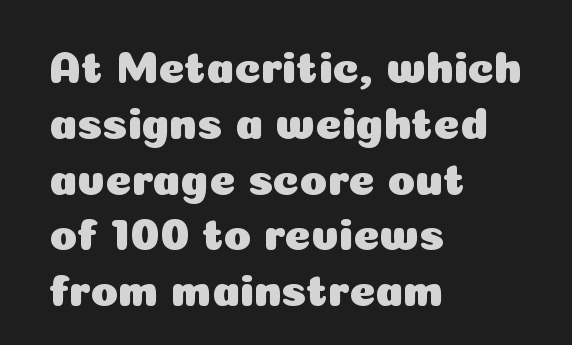
{"serif": "no", "italic": "no", "width": "normal", "stroke_contrast": "low", "x_height": "medium", "monospaced": "no", "underline": "no", "align": "left", "line_spacing_ratio": 1.24, "letter_spacing": "normal", "letter_spacing_em": 0.0, "glyph_px": 45}
